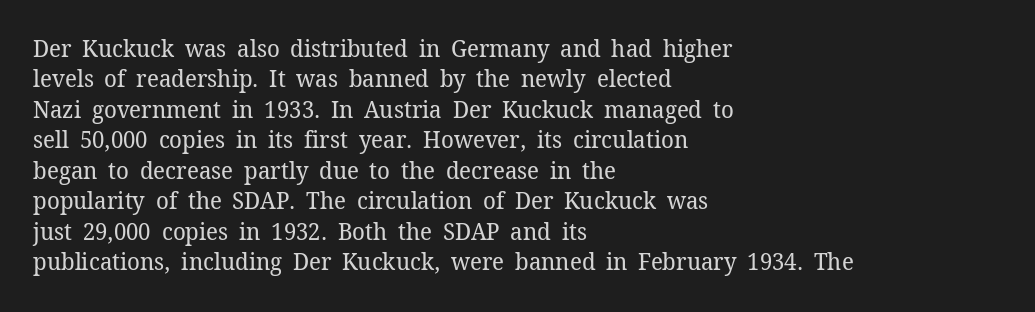
The image shows 24 px text type, upright; set left-aligned, normal line spacing (1.27x), normal letter spacing, not underlined.
